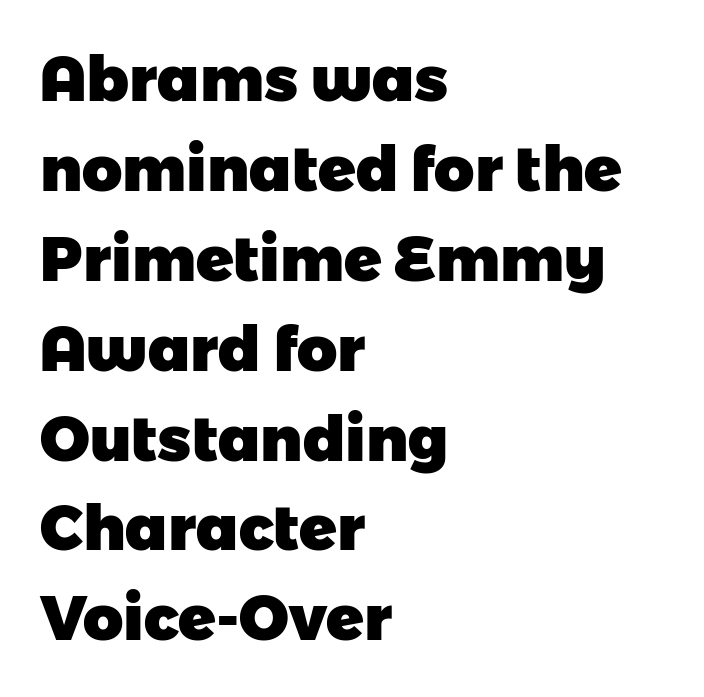
I'd call this a sans setting — the letters go barefoot. Regular leading. This is heavy type, rendered in bold. These lines are rendered in a variable-pitch font. The baseline area is clear. The rendering anchors every line to the left-hand side.
